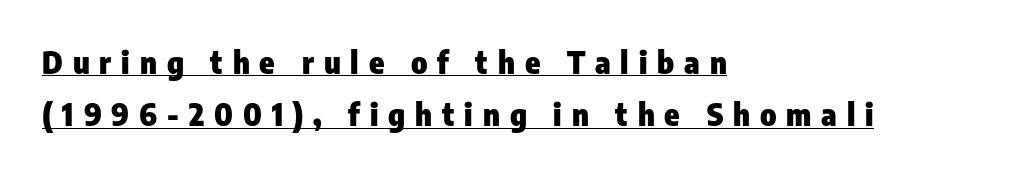
Q: Is the text bold? A: Yes.
Q: Is the text italic (slanted)? A: No, it is upright.
Q: Is the typeface a serif or a sans-serif typeface? A: Sans-serif.
Q: Is the text underlined? A: Yes.
Q: How is the paragraph aligned? A: Left-aligned.
Q: Is the spacing between letters normal or unusually wide? A: Unusually wide.
Q: Is the spacing between lines tight, normal or loose? A: Normal.
Q: Width (condensed, normal, or wide)? A: Condensed.
Q: Stroke contrast? A: Low.
Q: x-height? A: Medium.
Q: Monospaced? A: No.
